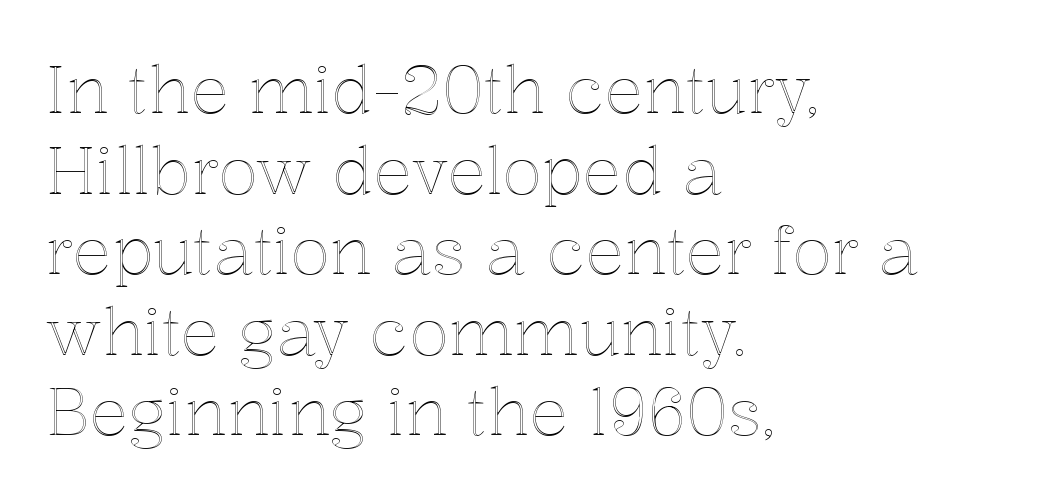
The image shows 65 px text type, upright; set left-aligned, line spacing 1.24x, normal letter spacing, not underlined; a medium x-height.
